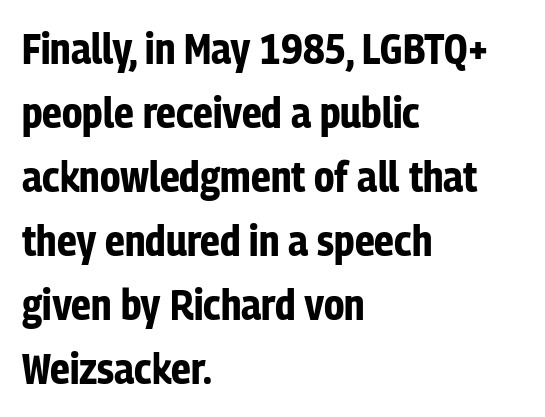
Q: Is the text bold? A: Yes.
Q: Is the text italic (slanted)? A: No, it is upright.
Q: Is the typeface a serif or a sans-serif typeface? A: Sans-serif.
Q: Is the text underlined? A: No.
Q: How is the paragraph aligned? A: Left-aligned.
Q: Is the spacing between letters normal or unusually wide? A: Normal.
Q: Is the spacing between lines tight, normal or loose? A: Normal.
Q: Width (condensed, normal, or wide)? A: Condensed.
Q: Stroke contrast? A: Low.
Q: x-height? A: Medium.
Q: Monospaced? A: No.
